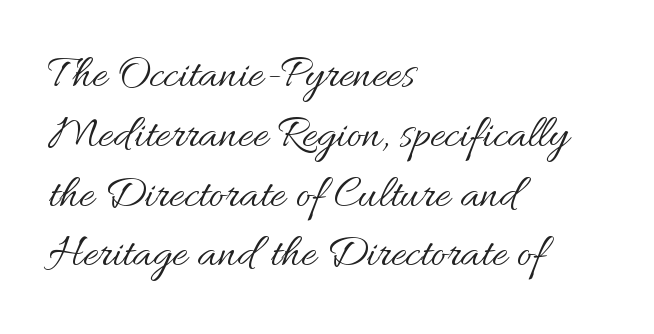
Inter-character spacing is left at the font's built-in metrics. The typeface has the unassuming heft of standard copy or less. Baseline-to-baseline distance is the conventional proportion of letter height. The passage shown is typed in a proportional face where columns would drift.
